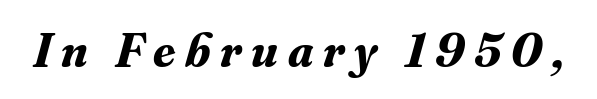
Q: Is the text bold? A: Yes.
Q: Is the text italic (slanted)? A: Yes, it leans right by about 16 degrees.
Q: Is the typeface a serif or a sans-serif typeface? A: Serif.
Q: Is the text underlined? A: No.
Q: Is the spacing between letters normal or unusually wide? A: Unusually wide.
Q: Width (condensed, normal, or wide)? A: Normal.
Q: Stroke contrast? A: Medium.
Q: x-height? A: Small.
Q: Monospaced? A: No.
